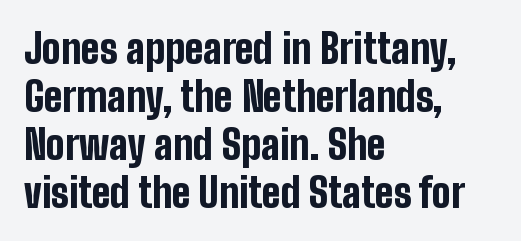
Check where the strokes stop: nothing finishes them off — pure sans. No extra tracking has been applied to these lines. The type sits square on the baseline with zero lean. Honestly, there is no underline to notice here at all.
